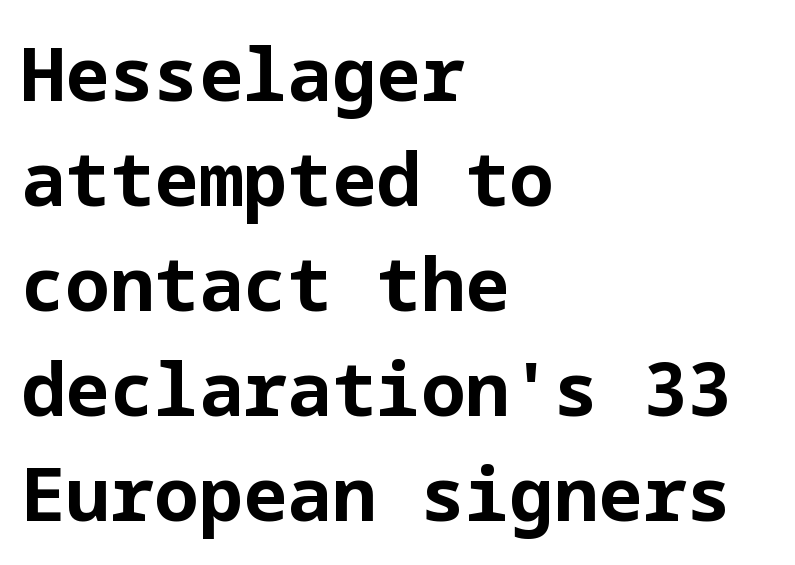
Q: Is the text bold? A: Yes.
Q: Is the text italic (slanted)? A: No, it is upright.
Q: Is the typeface a serif or a sans-serif typeface? A: Sans-serif.
Q: Is the text underlined? A: No.
Q: How is the paragraph aligned? A: Left-aligned.
Q: Is the spacing between letters normal or unusually wide? A: Normal.
Q: Is the spacing between lines tight, normal or loose? A: Normal.
Q: Width (condensed, normal, or wide)? A: Normal.
Q: Stroke contrast? A: Low.
Q: x-height? A: Medium.
